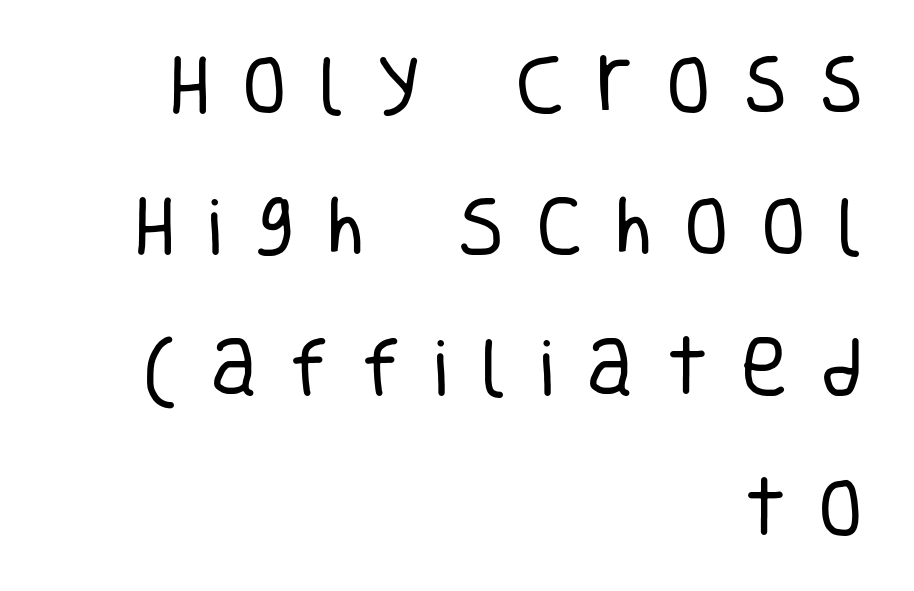
{"serif": "no", "italic": "no", "bold": "no", "weight": "regular", "width": "condensed", "stroke_contrast": "low", "x_height": "large", "monospaced": "no", "underline": "no", "align": "right", "line_spacing": "loose", "line_spacing_ratio": 2.17, "letter_spacing": "wide", "letter_spacing_em": 0.49, "glyph_px": 65}
